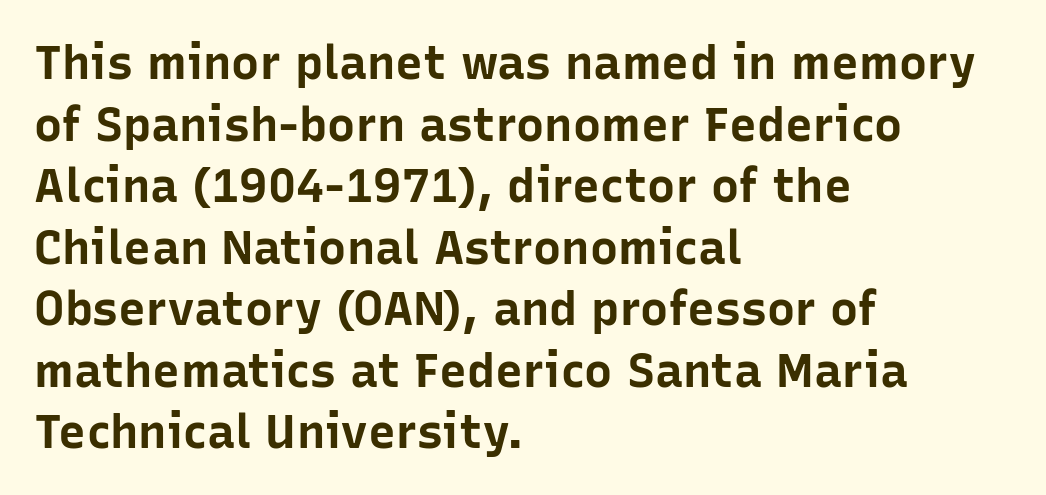
The image shows 47 px bold sans-serif type, upright; set left-aligned, normal line spacing (1.31x), normal letter spacing, not underlined; low stroke contrast and a medium x-height.
